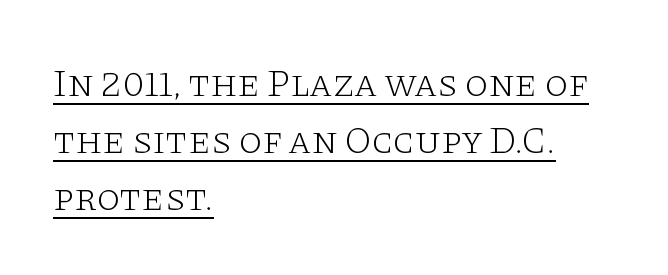
Note the varied advance widths — an 'i' is clearly narrower than an 'm'. Nothing unusual about the tracking: characters are spaced as the font intends. No letter is thick-stroked: the sample isn't bold. The lettering is marked with a stroke running underneath it. Quick note: interline space is typical.
